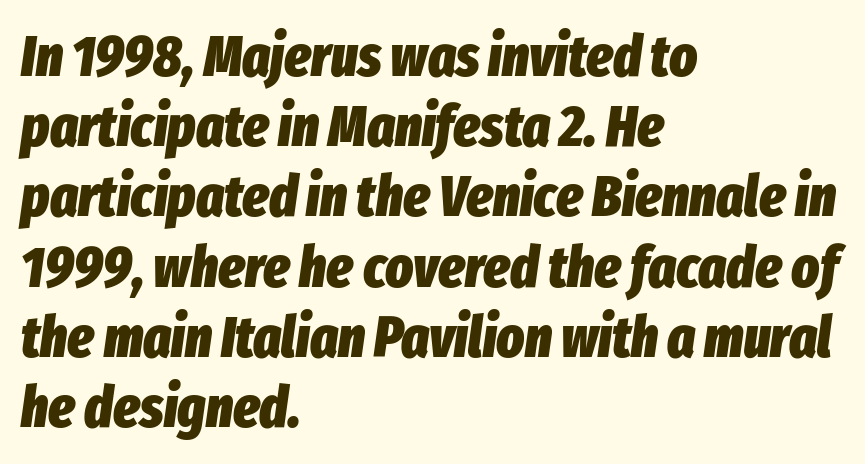
The line texture is even and compact thanks to regular tracking. This sample has the flowing, uneven cadence of proportional lettering. Summary of weight: heavy, a full bold. The rendering anchors every line to the left-hand side.
